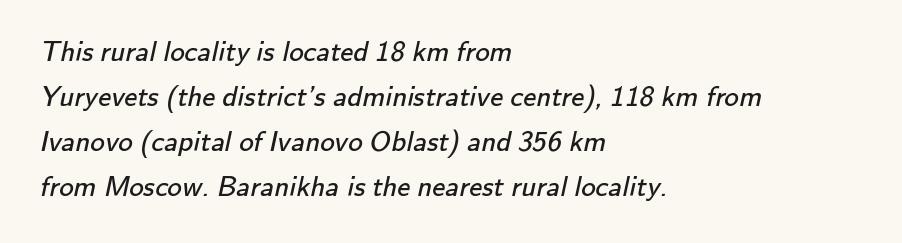
Q: Is the text bold? A: No.
Q: Is the typeface a serif or a sans-serif typeface? A: Sans-serif.
Q: Is the text underlined? A: No.
Q: How is the paragraph aligned? A: Left-aligned.
Q: Is the spacing between letters normal or unusually wide? A: Normal.
Q: Is the spacing between lines tight, normal or loose? A: Normal.
Q: Width (condensed, normal, or wide)? A: Normal.
Q: Stroke contrast? A: Low.
Q: x-height? A: Small.
Q: Monospaced? A: No.
